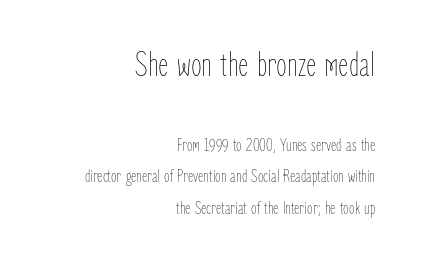
The letters look calm and open, with moderate or lighter stems. No word sits above an underline. Tall strokes in this sample are plumb rather than angled. Larger block? The one above; the one below is distinctly smaller. This sample has the flowing, uneven cadence of proportional lettering. Short and long lines alike share a common ending point at right.
